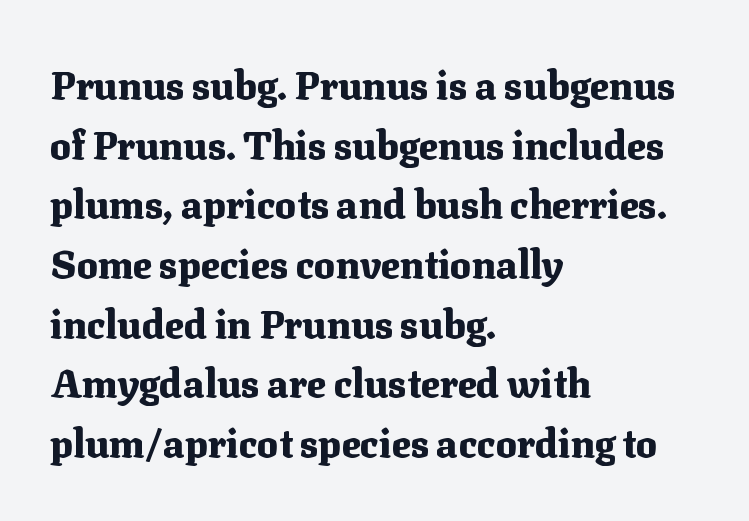
The image shows 39 px heavy serif type, upright; set left-aligned, normal line spacing (1.53x), normal letter spacing, not underlined; medium stroke contrast and a medium x-height.
